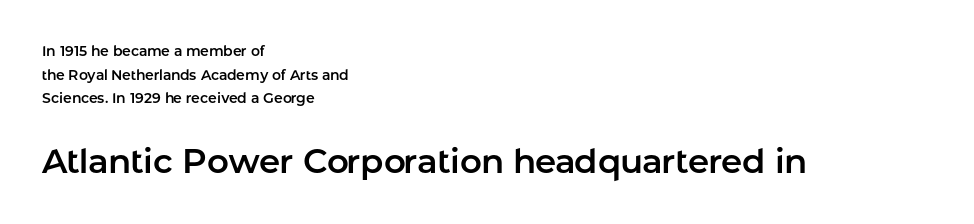
The image shows 34 px sans-serif type, upright; set left-aligned, normal line spacing (1.68x), normal letter spacing, not underlined; the second (bottom) block is 2.43x larger; low stroke contrast and a medium x-height.
